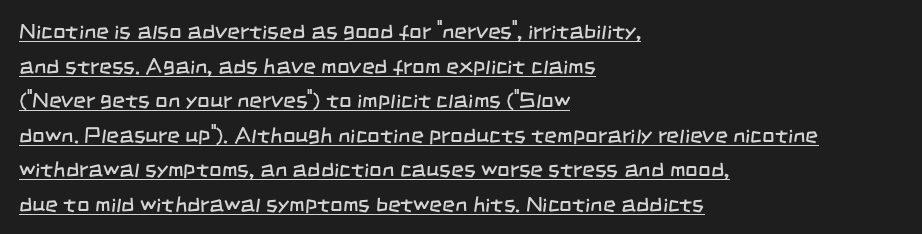
Q: Is the text bold? A: No.
Q: Is the text underlined? A: Yes.
Q: How is the paragraph aligned? A: Left-aligned.
Q: Is the spacing between letters normal or unusually wide? A: Normal.
Q: Is the spacing between lines tight, normal or loose? A: Normal.
